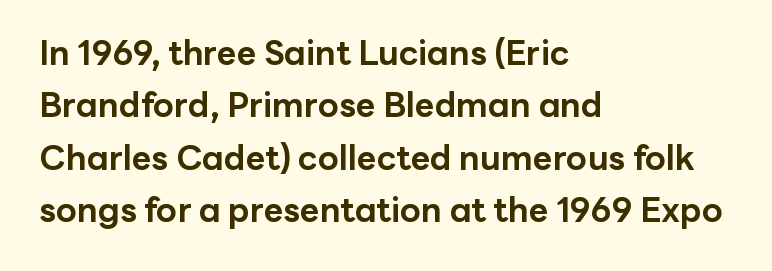
Observe the ordinary spacing: letters are neighbours, not strangers. Here the designer chose a conventional face with non-uniform glyph widths. Honestly, the row spacing looks completely unremarkable. Chunky letters — that's bold for sure. Upright lettering throughout.
